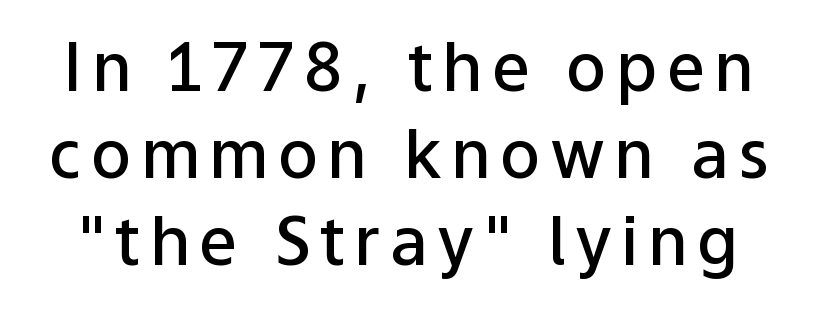
Q: Is the text bold? A: Semi-bold.
Q: Is the text italic (slanted)? A: No, it is upright.
Q: Is the typeface a serif or a sans-serif typeface? A: Sans-serif.
Q: Is the text underlined? A: No.
Q: Is the spacing between lines tight, normal or loose? A: Normal.
Q: Width (condensed, normal, or wide)? A: Normal.
Q: Stroke contrast? A: Low.
Q: x-height? A: Medium.
Q: Monospaced? A: No.
